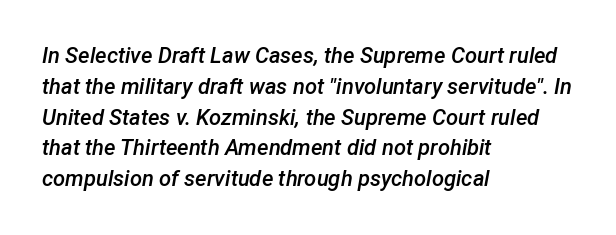
{"italic": "yes", "lean": "right", "slant_degrees": 12, "bold": "semi", "underline": "no", "align": "left", "line_spacing": "normal", "line_spacing_ratio": 1.4, "letter_spacing": "normal", "letter_spacing_em": 0.0, "glyph_px": 22}
